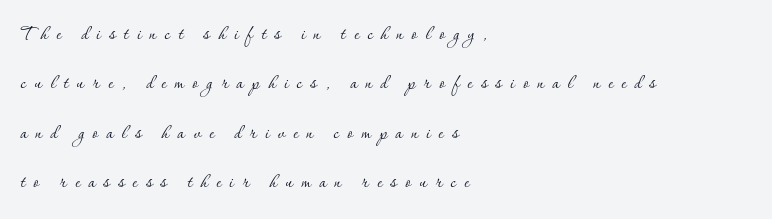
{"bold": "no", "underline": "no", "align": "left", "line_spacing": "loose", "line_spacing_ratio": 2.06, "letter_spacing": "wide", "letter_spacing_em": 0.35, "glyph_px": 24}
